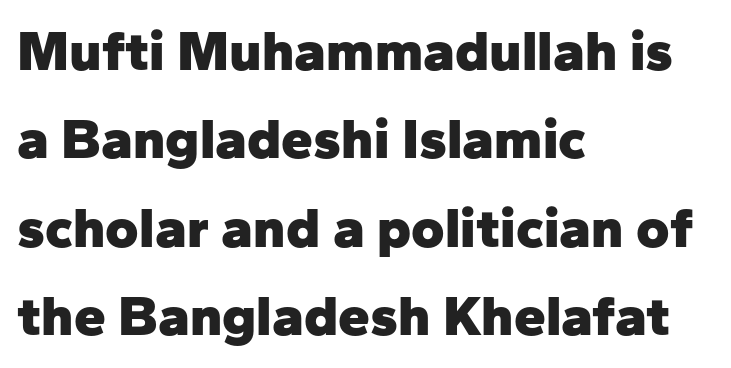
The letters are bold, with thick, heavy strokes. Font category for this specimen: sans-serif. Tracking here is standard; glyphs follow each other at the usual distance. In terms of posture, this sample is upright. The rendering uses a moderate line-height, typical for paragraphs. Horizontal alignment here is leftward, the default for most running prose.
